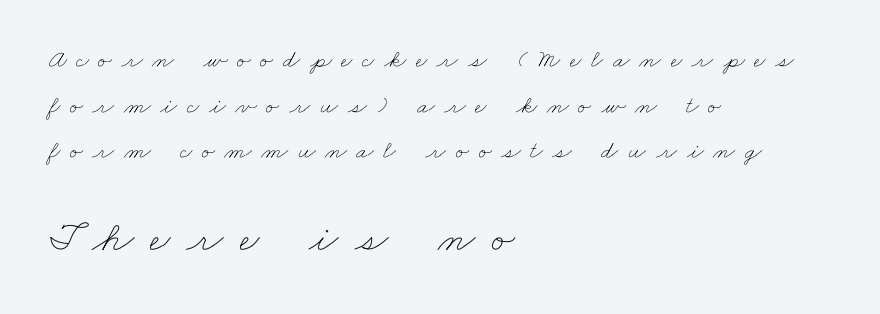
The image shows 43 px thin, wide type; set left-aligned, line spacing 1.83x, unusually wide letter spacing (+0.38 em), not underlined; the second (bottom) block is 1.72x larger; low stroke contrast and a small x-height.
